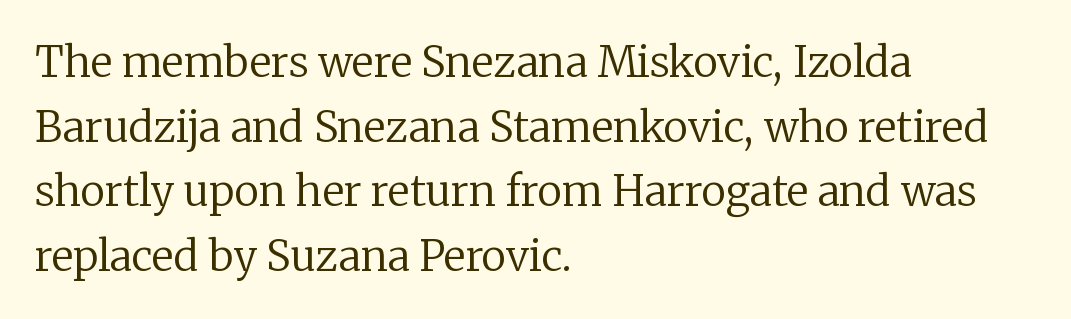
A quiet, ordinary-to-light weight characterises the typeface. Nobody touched the tracking dial on this one. Leading matches the norm, producing a regular column. Italic: no, the glyphs are upright roman. The space directly below the letters is spotless. Is this a sans? No — the strokes have serifs.
